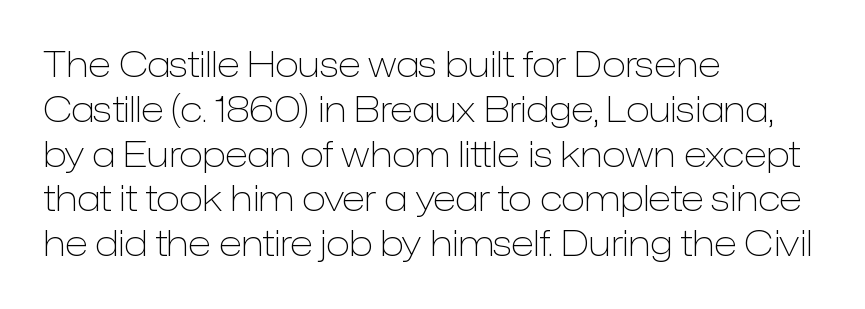
The image shows 35 px light sans-serif type, upright; set left-aligned, normal line spacing (1.28x), normal letter spacing, not underlined; low stroke contrast and a medium x-height.
